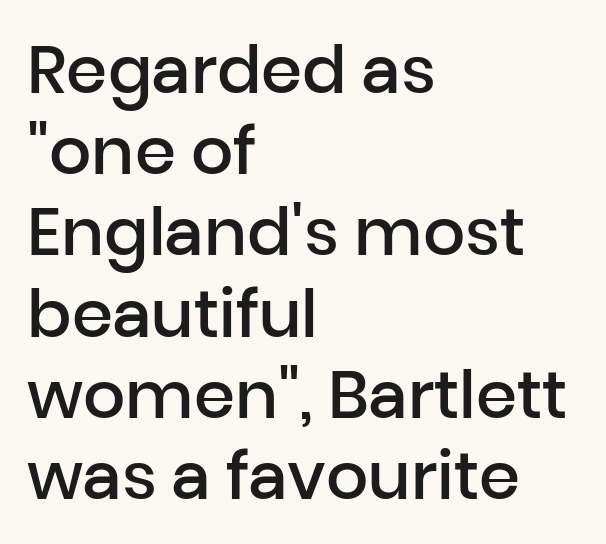
The image shows 66 px semibold sans-serif type, upright; set left-aligned, line spacing 1.23x, normal letter spacing, not underlined; low stroke contrast and a medium x-height.
